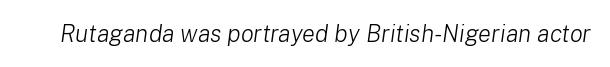
Q: Is the text bold? A: No.
Q: Is the text italic (slanted)? A: Yes, it leans right by about 8 degrees.
Q: Is the text underlined? A: No.
Q: Is the spacing between letters normal or unusually wide? A: Normal.
